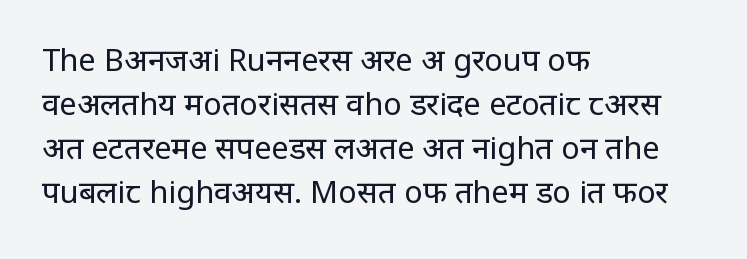
This sample uses plain, unmodified letter spacing. Is there any slant? The stems are plumb. A classic flush-left, rag-right setting is used for this passage. How would I describe the line gaps? Plain and ordinary. Note: no serifs on the glyphs. A clean baseline with only descenders dipping below it.
